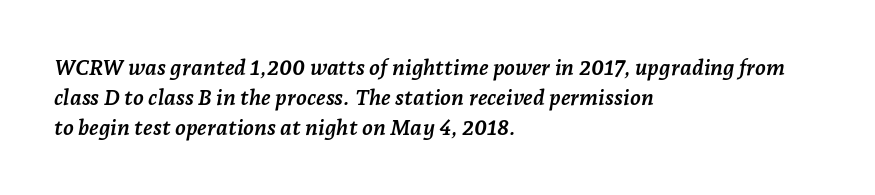
Q: Is the text bold? A: Yes.
Q: Is the text italic (slanted)? A: Yes, it leans right by about 7 degrees.
Q: Is the text underlined? A: No.
Q: How is the paragraph aligned? A: Left-aligned.
Q: Is the spacing between letters normal or unusually wide? A: Normal.
Q: Is the spacing between lines tight, normal or loose? A: Normal.
